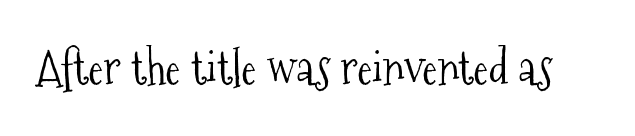
{"serif": "yes", "italic": "no", "bold": "no", "weight": "light", "width": "condensed", "stroke_contrast": "medium", "x_height": "medium", "monospaced": "no", "underline": "no", "letter_spacing": "normal", "letter_spacing_em": 0.0, "glyph_px": 46}
